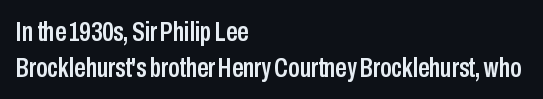
The image shows 28 px condensed sans-serif type, upright; set left-aligned, normal line spacing (1.28x), normal letter spacing, not underlined; low stroke contrast and a medium x-height.
